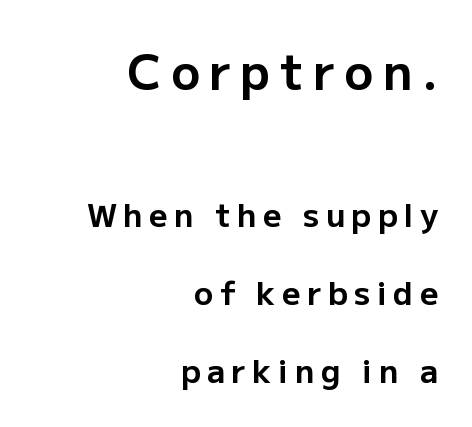
The designer dialed line spacing up above the default. Inter-character spacing is expanded well beyond the font's built-in metrics. Honestly, there is no underline to notice here at all. The specimen reads as upright at a glance.
